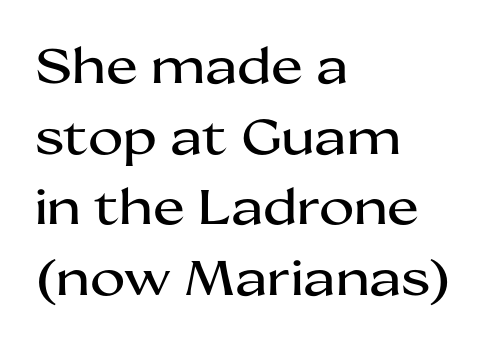
Does the lettering tilt? It doesn't — this is upright. No extra tracking has been applied to these lines. Each row of text sits above clean, open space. A typesetter would call this proportional, since set widths differ per character.
